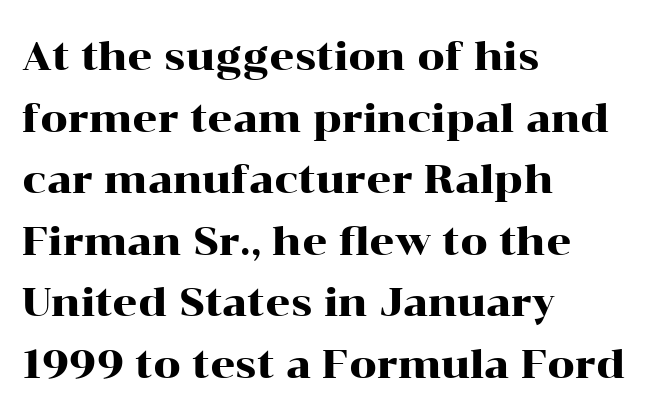
Looks like regular typesetting: each glyph gets only the width it needs. The setting favours the left margin, as ordinary paragraphs usually do. Each letter's strokes conclude with small projecting serifs. The rendering uses a moderate line-height, typical for paragraphs. These lines were composed using upright roman letters.
